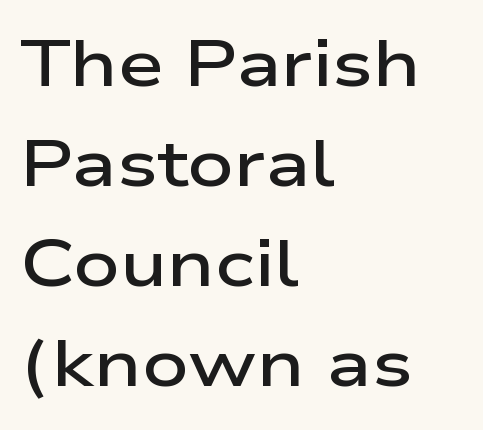
{"serif": "no", "italic": "no", "bold": "semi", "weight": "semibold", "width": "wide", "stroke_contrast": "low", "x_height": "medium", "monospaced": "no", "underline": "no", "align": "left", "line_spacing": "normal", "line_spacing_ratio": 1.54, "letter_spacing": "normal", "letter_spacing_em": 0.0, "glyph_px": 65}
